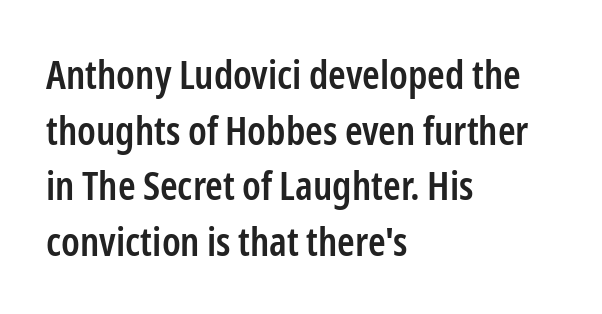
The image shows 40 px semibold, condensed sans-serif type, upright; set left-aligned, normal line spacing (1.39x), normal letter spacing, not underlined; low stroke contrast and a medium x-height.
